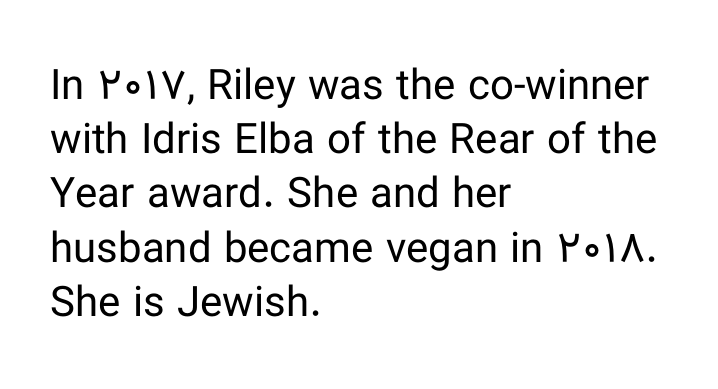
The image shows 42 px regular-weight sans-serif type, upright; set left-aligned, normal line spacing (1.29x), normal letter spacing, not underlined; low stroke contrast and a medium x-height.
